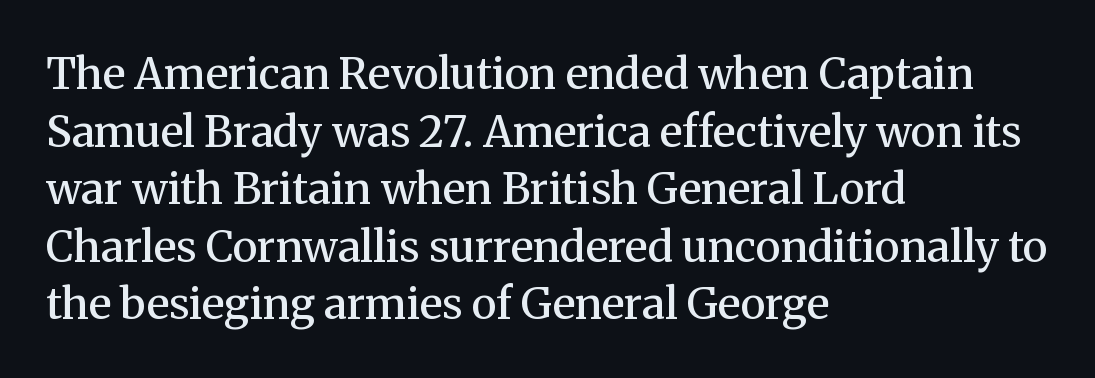
Q: Is the text bold? A: Semi-bold.
Q: Is the text italic (slanted)? A: No, it is upright.
Q: Is the typeface a serif or a sans-serif typeface? A: Serif.
Q: Is the text underlined? A: No.
Q: How is the paragraph aligned? A: Left-aligned.
Q: Is the spacing between letters normal or unusually wide? A: Normal.
Q: Is the spacing between lines tight, normal or loose? A: Normal.
Q: Width (condensed, normal, or wide)? A: Normal.
Q: Stroke contrast? A: Medium.
Q: x-height? A: Medium.
Q: Monospaced? A: No.
